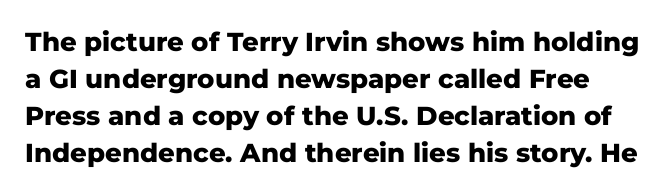
The image shows 26 px bold type, upright; set normal line spacing (1.42x), normal letter spacing, not underlined.
